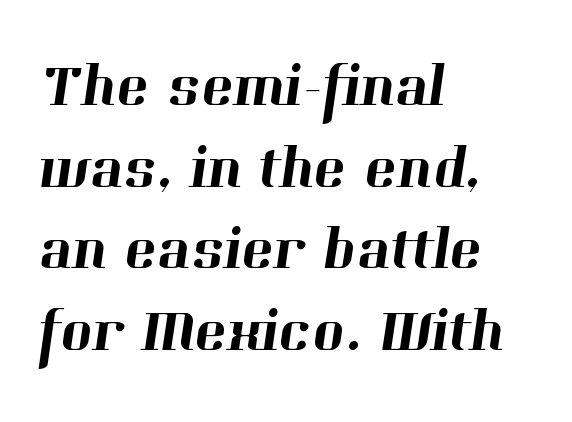
Serifs: yes, visible at the terminals of the letterforms. How would I describe the line gaps? Plain and ordinary. Students, note that the glyphs here touch the page at normal intervals. Varying glyph widths throughout — classic text-font behaviour. Left-aligned paragraph, ragged on the right. No word sits above an underline.
